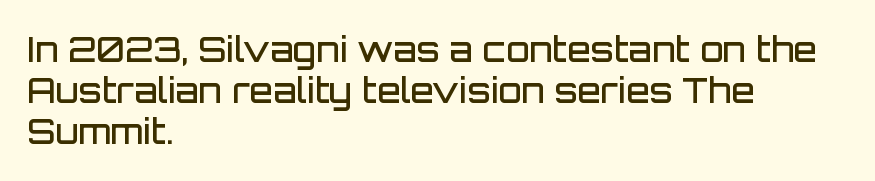
{"serif": "no", "italic": "no", "bold": "semi", "weight": "semibold", "width": "normal", "stroke_contrast": "low", "x_height": "large", "monospaced": "no", "underline": "no", "align": "left", "line_spacing_ratio": 1.21, "letter_spacing": "normal", "letter_spacing_em": 0.0, "glyph_px": 34}
